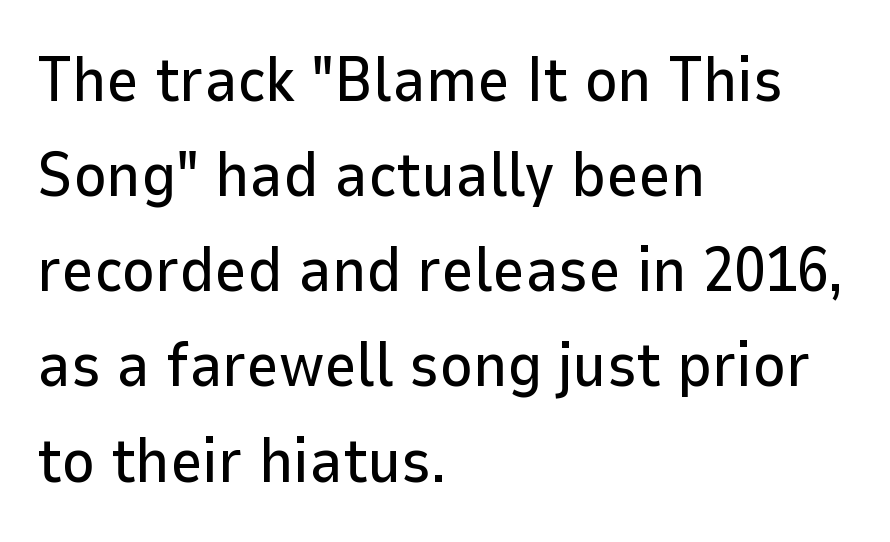
{"serif": "no", "italic": "no", "width": "normal", "stroke_contrast": "low", "x_height": "medium", "monospaced": "no", "underline": "no", "align": "left", "line_spacing": "normal", "line_spacing_ratio": 1.51, "letter_spacing": "normal", "letter_spacing_em": 0.0, "glyph_px": 63}
